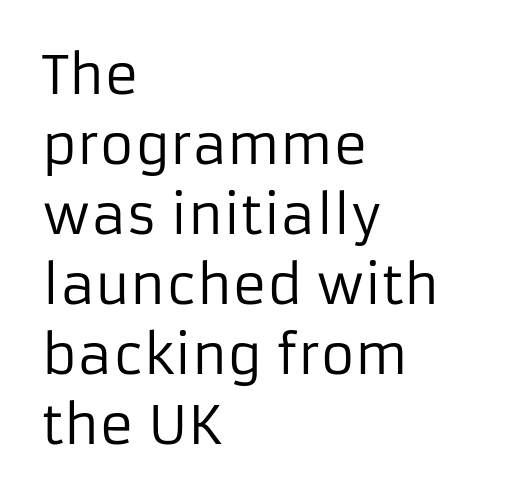
Q: Is the text bold? A: No.
Q: Is the text italic (slanted)? A: No, it is upright.
Q: Is the typeface a serif or a sans-serif typeface? A: Sans-serif.
Q: Is the text underlined? A: No.
Q: How is the paragraph aligned? A: Left-aligned.
Q: Is the spacing between letters normal or unusually wide? A: Normal.
Q: Is the spacing between lines tight, normal or loose? A: Normal.
Q: Width (condensed, normal, or wide)? A: Normal.
Q: Stroke contrast? A: Low.
Q: x-height? A: Medium.
Q: Monospaced? A: No.
